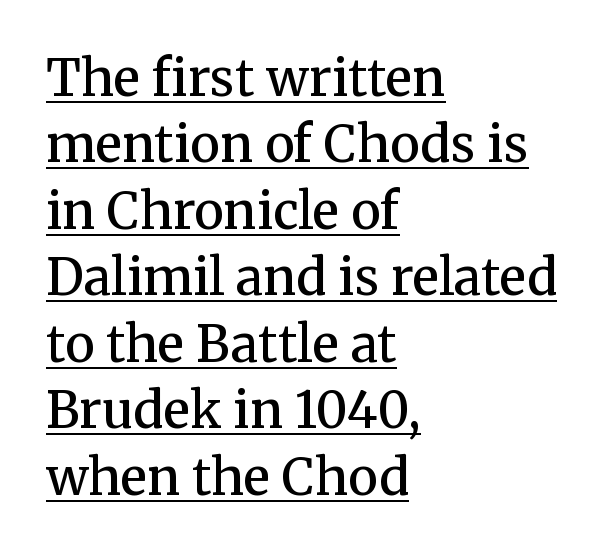
The passage shown is typeset with a serif family. The type is set solid horizontally, with unmodified tracking. The typography opts for an upright posture over an oblique one. Stems and bowls a touch heavier than normal — semibold. The passage shown is underscored from start to finish.
